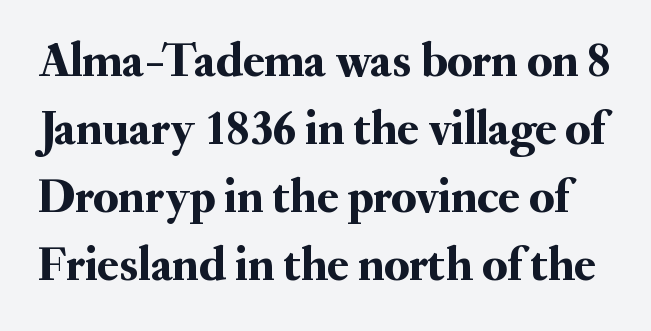
Q: Is the text italic (slanted)? A: No, it is upright.
Q: Is the typeface a serif or a sans-serif typeface? A: Serif.
Q: Is the text underlined? A: No.
Q: Is the spacing between letters normal or unusually wide? A: Normal.
Q: Is the spacing between lines tight, normal or loose? A: Normal.
Q: Width (condensed, normal, or wide)? A: Normal.
Q: Stroke contrast? A: Medium.
Q: x-height? A: Small.
Q: Monospaced? A: No.
